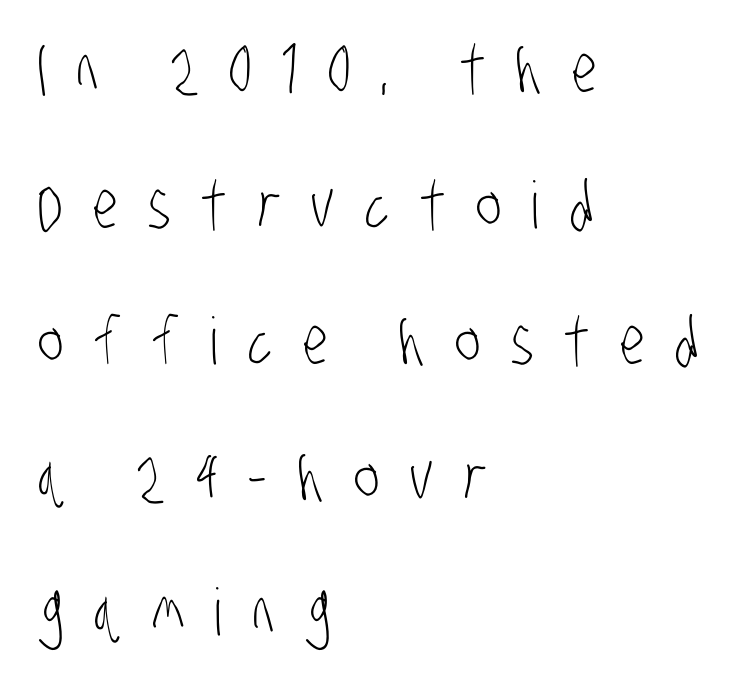
Q: Is the text bold? A: No.
Q: Is the typeface a serif or a sans-serif typeface? A: Sans-serif.
Q: Is the text underlined? A: No.
Q: How is the paragraph aligned? A: Left-aligned.
Q: Is the spacing between letters normal or unusually wide? A: Unusually wide.
Q: Is the spacing between lines tight, normal or loose? A: Loose.
Q: Width (condensed, normal, or wide)? A: Condensed.
Q: Stroke contrast? A: Low.
Q: x-height? A: Large.
Q: Monospaced? A: No.
